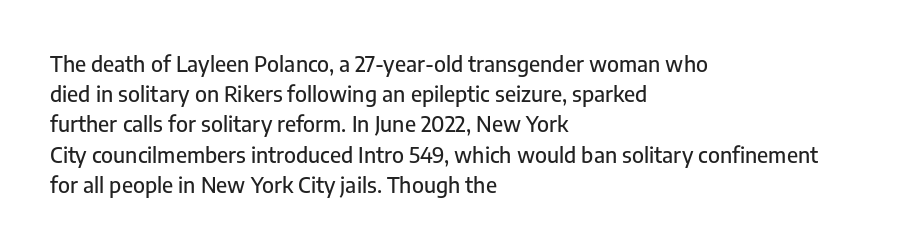
The lines sit at an ordinary, default distance from one another. In terms of posture, this sample is upright. What stands out about the letter spacing? Nothing — it is the standard amount. Leftover space on each line is placed entirely after the last word. Check the space under the baseline: it is left empty.
